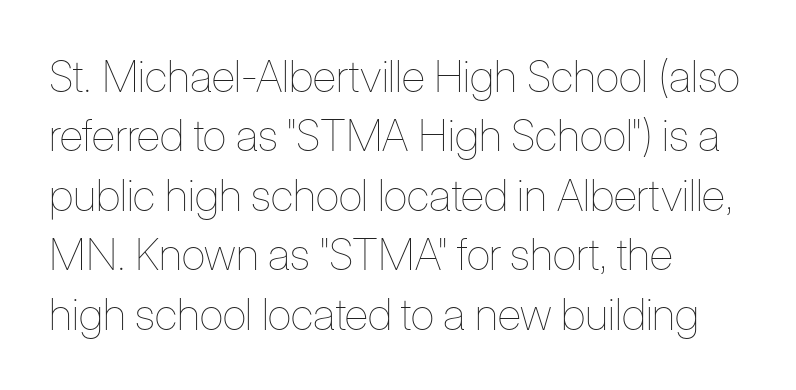
Descenders hang freely into open space. The passage shown stacks its lines at a standard gap. Caption: multi-line text, flush left, ragged right. Think of a printed novel: that variable character pitch is what you see here. Weight: not bold — regular or lighter. The letters stand straight up with perfectly vertical stems.
